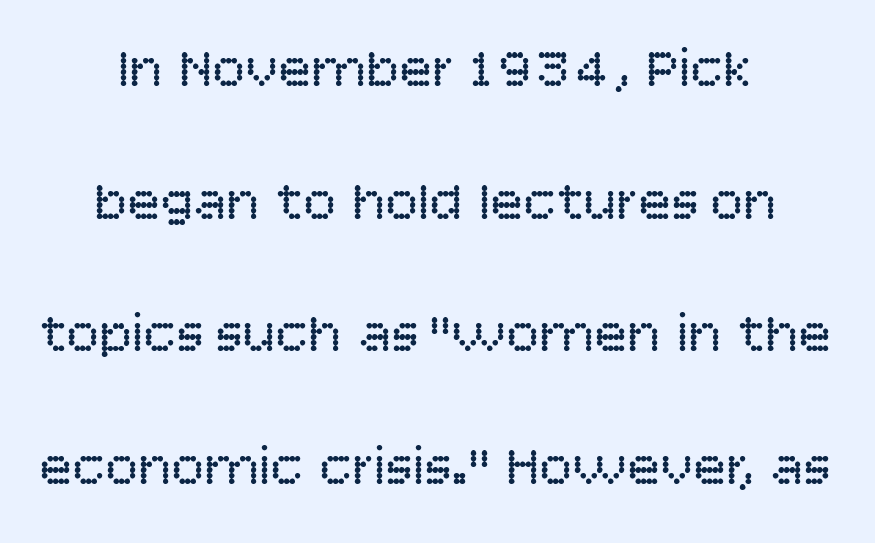
Q: Is the text bold? A: No.
Q: Is the text italic (slanted)? A: No, it is upright.
Q: Is the typeface a serif or a sans-serif typeface? A: Sans-serif.
Q: Is the text underlined? A: No.
Q: How is the paragraph aligned? A: Centered.
Q: Is the spacing between letters normal or unusually wide? A: Normal.
Q: Is the spacing between lines tight, normal or loose? A: Loose.
Q: Width (condensed, normal, or wide)? A: Normal.
Q: Stroke contrast? A: Low.
Q: x-height? A: Large.
Q: Monospaced? A: No.
